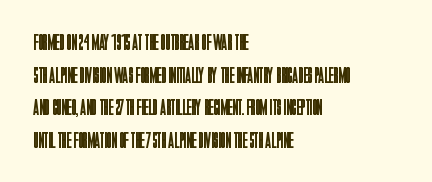
Rows of type keep a routine distance in the vertical direction. The space beneath each line is pristine and unruled. Which margin do the lines hug? The left one — the right edge is uneven. The letterforms sit shoulder to shoulder at normal distance.
